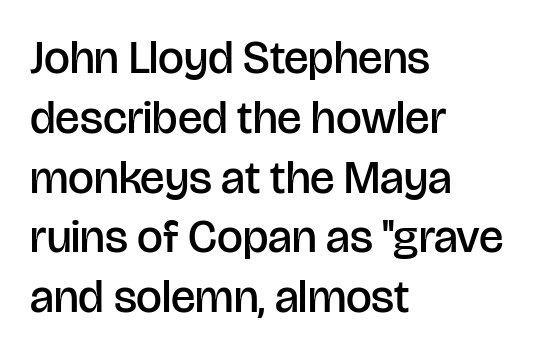
The image shows 46 px semibold sans-serif type, upright; set left-aligned, normal line spacing (1.3x), normal letter spacing, not underlined; low stroke contrast and a large x-height.
